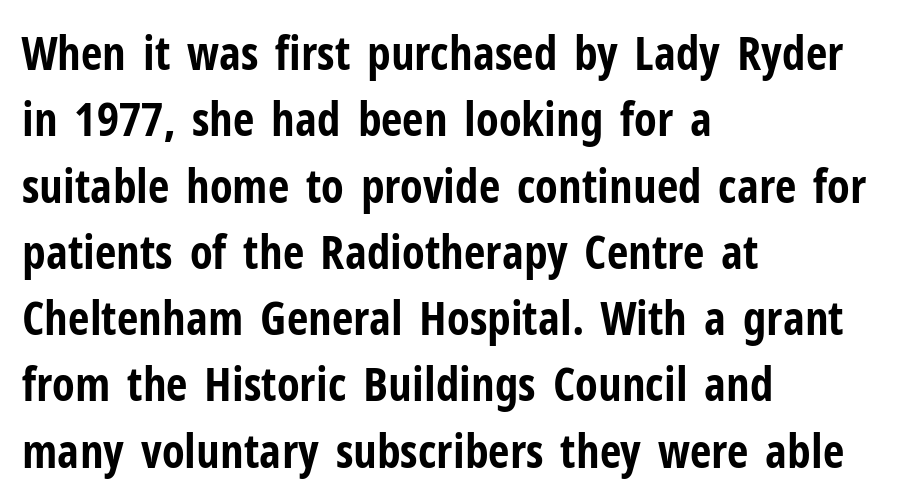
Leftover space on each line is placed entirely after the last word. The glyphs in this specimen are sans serif. A typesetter would call this proportional, since set widths differ per character. The lines sit at an ordinary, default distance from one another.
